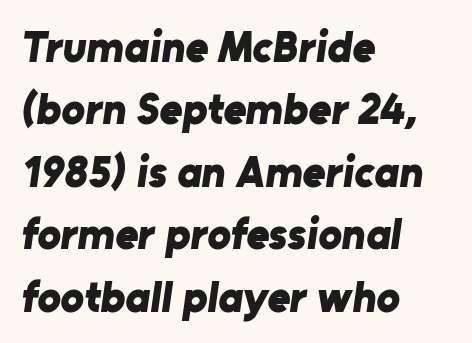
These lines stack with their left ends in a neat column. How would I describe the line gaps? Plain and ordinary. The rendering shows plain stroke endings on the letterforms — a sans-serif design. The face used here is proportionally spaced, like ordinary book or web type. The baseline area is clear. The font is running at its bold setting.
